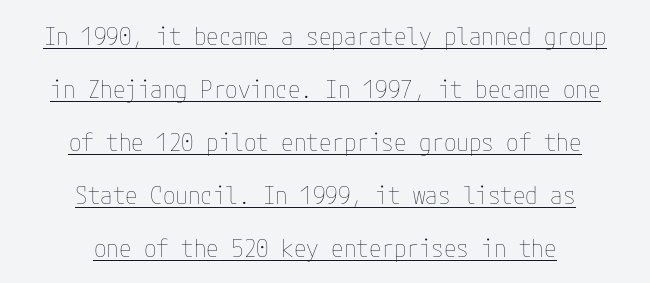
The image shows 25 px text type, upright; set centered, loose line spacing (2.12x), normal letter spacing, underlined.
